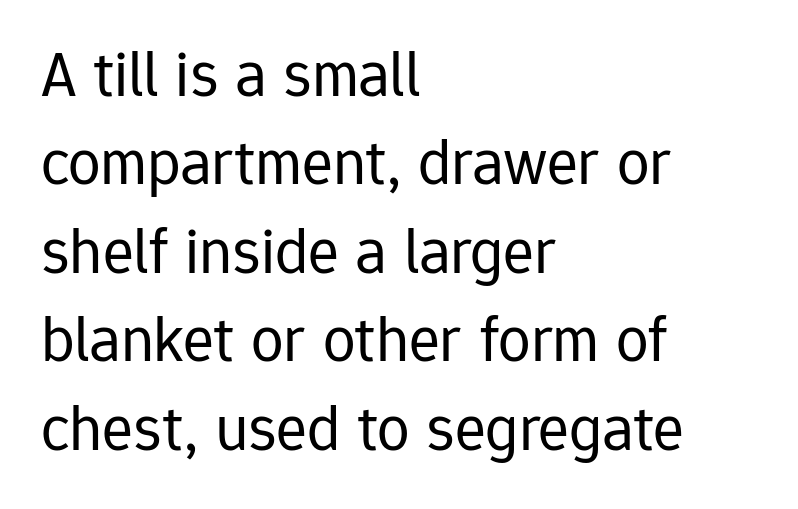
This sample uses an upright cut, with every glyph sitting square on the baseline. How are the letters spaced? Ordinarily, with no added tracking. The rows are spaced the way most documents space them. Layout note: lines flush left. The letters advance in unequal steps, a hallmark of proportional type. I'd call this a sans setting — the letters go barefoot.
